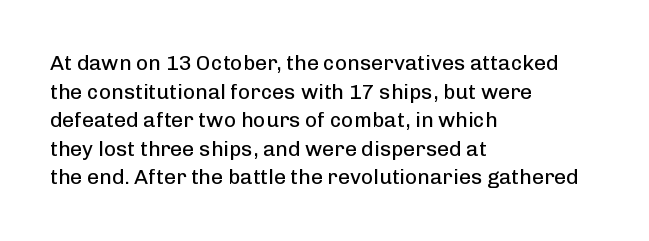
The image shows 21 px text type, upright; set left-aligned, normal line spacing (1.36x), normal letter spacing, not underlined.
